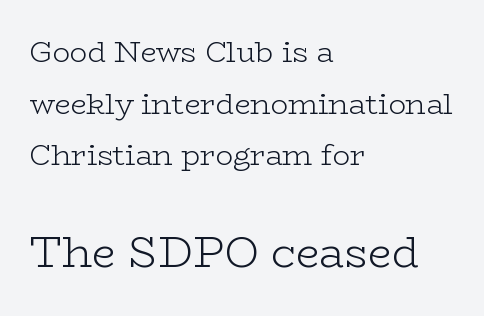
Q: Is the text bold? A: No.
Q: Is the text italic (slanted)? A: No, it is upright.
Q: Is the typeface a serif or a sans-serif typeface? A: Serif.
Q: Is the text underlined? A: No.
Q: How is the paragraph aligned? A: Left-aligned.
Q: Is the spacing between letters normal or unusually wide? A: Normal.
Q: Which block of text is set in a larger size, the first (top) or the second (bottom)? A: The second (bottom) one.
Q: Width (condensed, normal, or wide)? A: Wide.
Q: Stroke contrast? A: Low.
Q: x-height? A: Medium.
Q: Monospaced? A: No.
